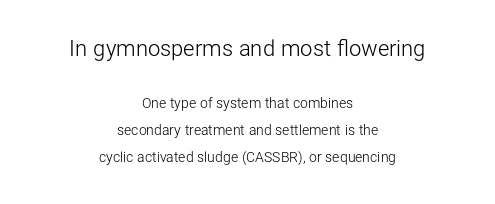
Every stem runs plumb, perpendicular to the baseline. These lines stack symmetrically, like a column narrowing and widening about its center. Is there much room between lines? Yes — plenty of vertical air separates them. The passage shown is not underscored anywhere. Words appear dense and cohesive because spacing is normal.
